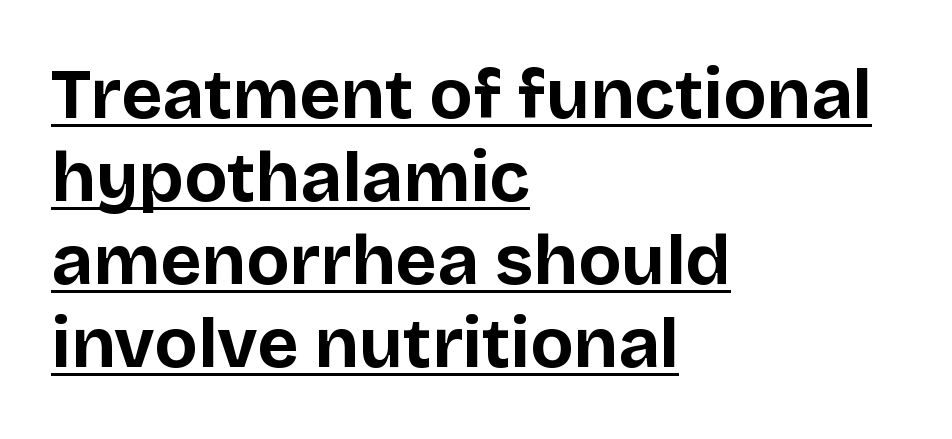
The image shows 71 px bold sans-serif type, upright; set left-aligned, line spacing 1.17x, normal letter spacing, underlined; low stroke contrast and a large x-height.
